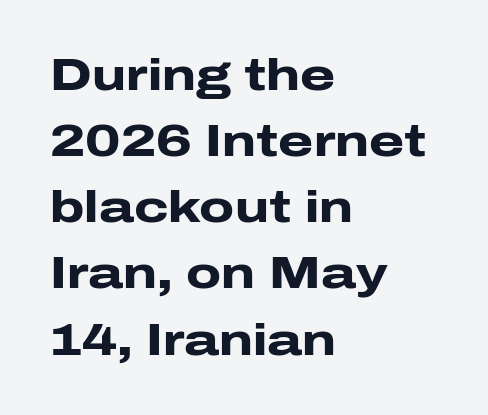
Q: Is the text bold? A: Yes.
Q: Is the text italic (slanted)? A: No, it is upright.
Q: Is the typeface a serif or a sans-serif typeface? A: Sans-serif.
Q: Is the text underlined? A: No.
Q: How is the paragraph aligned? A: Left-aligned.
Q: Is the spacing between letters normal or unusually wide? A: Normal.
Q: Is the spacing between lines tight, normal or loose? A: Normal.
Q: Width (condensed, normal, or wide)? A: Wide.
Q: Stroke contrast? A: Low.
Q: x-height? A: Medium.
Q: Monospaced? A: No.
